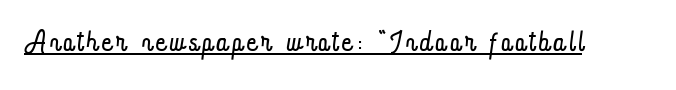
{"bold": "no", "weight": "light", "width": "condensed", "stroke_contrast": "low", "x_height": "small", "monospaced": "no", "underline": "yes", "glyph_px": 41}
